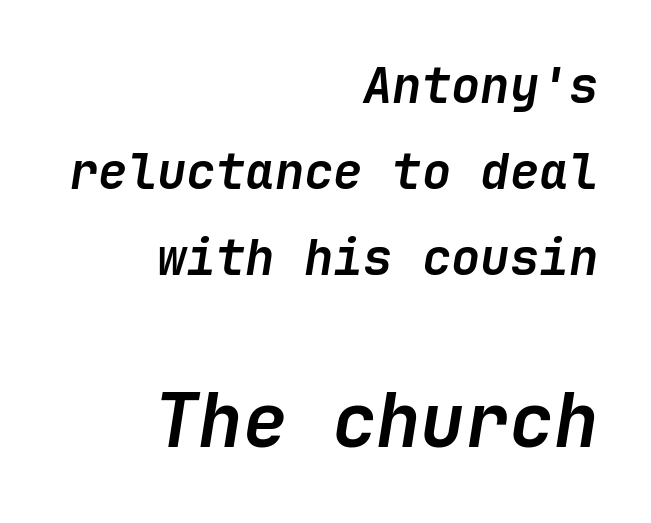
The space directly below the letters is spotless. These lines keep a tight, regular rhythm from letter to letter. Small over large — that's the arrangement of the two blocks here. An italicized treatment has been applied to the whole sample. The rendering uses a bold face; every stroke is thick and dark.
